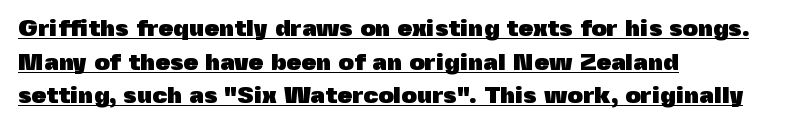
Q: Is the text bold? A: Yes.
Q: Is the text italic (slanted)? A: No, it is upright.
Q: Is the text underlined? A: Yes.
Q: How is the paragraph aligned? A: Left-aligned.
Q: Is the spacing between letters normal or unusually wide? A: Normal.
Q: Is the spacing between lines tight, normal or loose? A: Normal.
